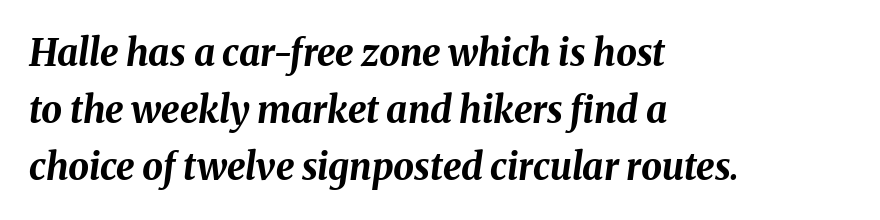
Q: Is the text bold? A: Yes.
Q: Is the text italic (slanted)? A: Yes, it leans right by about 8 degrees.
Q: Is the text underlined? A: No.
Q: How is the paragraph aligned? A: Left-aligned.
Q: Is the spacing between letters normal or unusually wide? A: Normal.
Q: Is the spacing between lines tight, normal or loose? A: Normal.
Q: Width (condensed, normal, or wide)? A: Normal.
Q: Stroke contrast? A: Medium.
Q: x-height? A: Medium.
Q: Monospaced? A: No.
